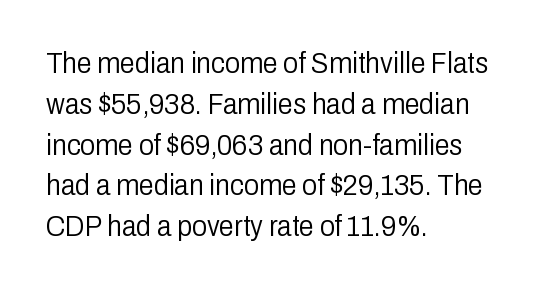
The image shows 30 px light, condensed sans-serif type, upright; set left-aligned, normal line spacing (1.36x), normal letter spacing, not underlined; low stroke contrast and a medium x-height.
